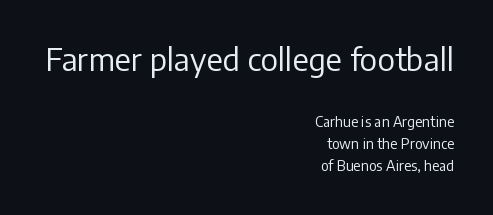
{"serif": "no", "italic": "no", "bold": "no", "weight": "regular", "width": "normal", "stroke_contrast": "low", "x_height": "medium", "monospaced": "no", "underline": "no", "align": "right", "line_spacing": "normal", "line_spacing_ratio": 1.57, "letter_spacing": "normal", "letter_spacing_em": 0.0, "larger_block": "first", "size_ratio": 2.21, "glyph_px": 31}
